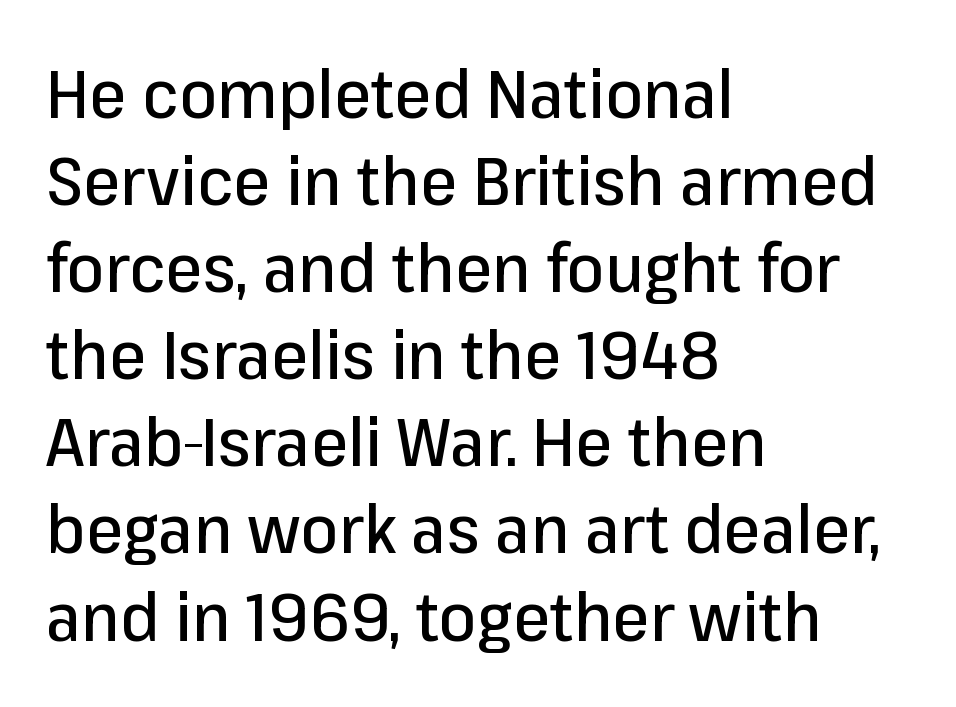
Q: Is the text italic (slanted)? A: No, it is upright.
Q: Is the typeface a serif or a sans-serif typeface? A: Sans-serif.
Q: Is the text underlined? A: No.
Q: How is the paragraph aligned? A: Left-aligned.
Q: Is the spacing between letters normal or unusually wide? A: Normal.
Q: Is the spacing between lines tight, normal or loose? A: Normal.
Q: Width (condensed, normal, or wide)? A: Normal.
Q: Stroke contrast? A: Low.
Q: x-height? A: Medium.
Q: Monospaced? A: No.
